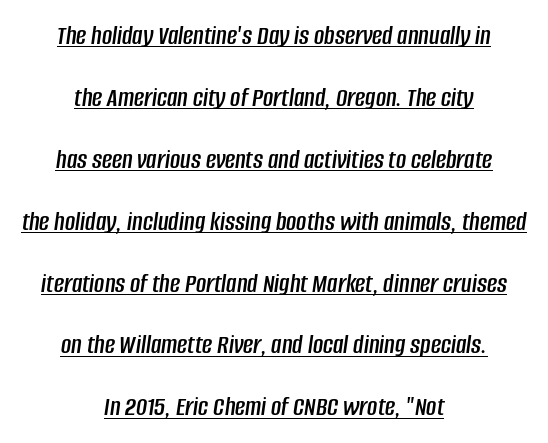
{"italic": "yes", "lean": "right", "slant_degrees": 8, "width": "condensed", "stroke_contrast": "low", "x_height": "large", "monospaced": "no", "underline": "yes", "align": "center", "line_spacing": "loose", "line_spacing_ratio": 2.21, "letter_spacing": "normal", "letter_spacing_em": 0.0, "glyph_px": 28}
